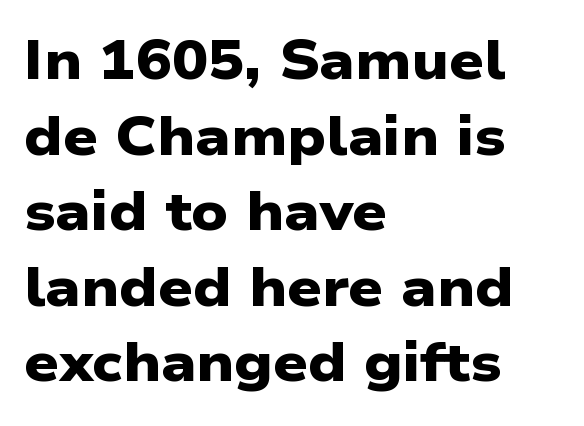
{"serif": "no", "bold": "yes", "weight": "heavy", "width": "wide", "stroke_contrast": "low", "x_height": "medium", "monospaced": "no", "underline": "no", "align": "left", "line_spacing": "normal", "line_spacing_ratio": 1.4, "letter_spacing": "normal", "letter_spacing_em": 0.0, "glyph_px": 54}
